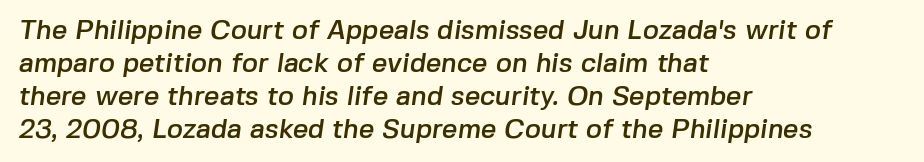
Q: Is the text underlined? A: No.
Q: How is the paragraph aligned? A: Left-aligned.
Q: Is the spacing between letters normal or unusually wide? A: Normal.
